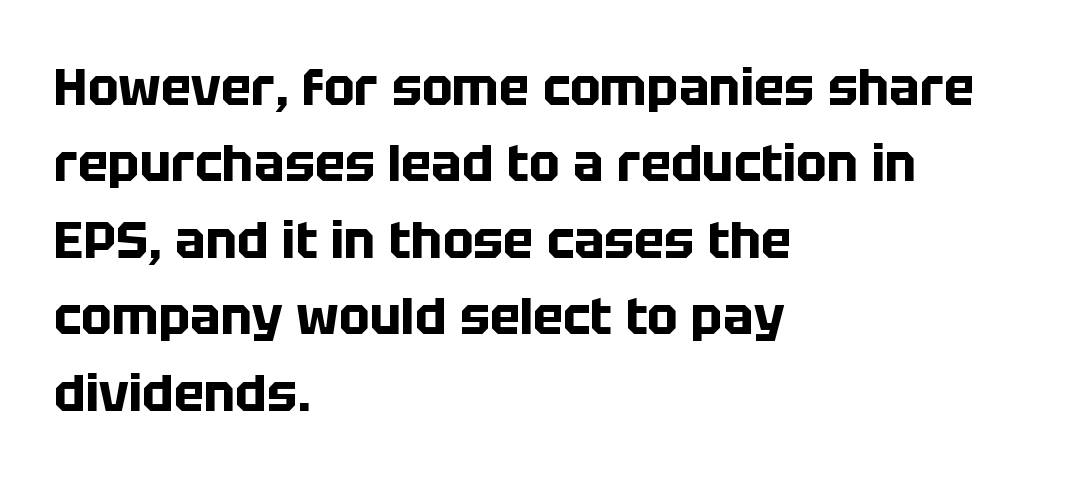
Q: Is the text bold? A: Yes.
Q: Is the text italic (slanted)? A: No, it is upright.
Q: Is the typeface a serif or a sans-serif typeface? A: Sans-serif.
Q: Is the text underlined? A: No.
Q: How is the paragraph aligned? A: Left-aligned.
Q: Is the spacing between letters normal or unusually wide? A: Normal.
Q: Is the spacing between lines tight, normal or loose? A: Normal.
Q: Width (condensed, normal, or wide)? A: Normal.
Q: Stroke contrast? A: Low.
Q: x-height? A: Large.
Q: Monospaced? A: No.
